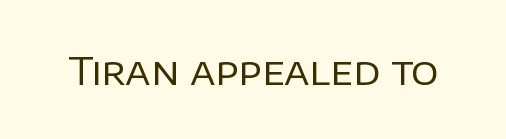
The image shows 38 px regular-weight sans-serif type, upright; set normal letter spacing, not underlined; low stroke contrast and a large x-height.
